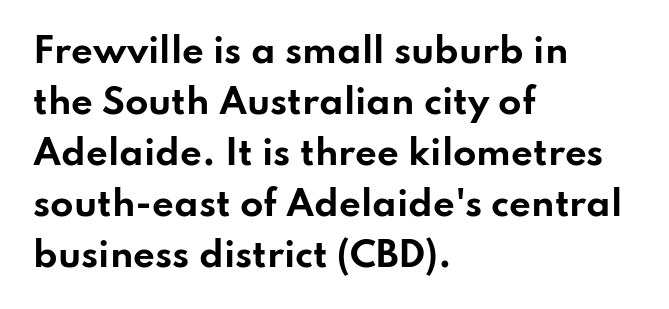
Q: Is the text bold? A: Yes.
Q: Is the text italic (slanted)? A: No, it is upright.
Q: Is the typeface a serif or a sans-serif typeface? A: Sans-serif.
Q: Is the text underlined? A: No.
Q: How is the paragraph aligned? A: Left-aligned.
Q: Is the spacing between letters normal or unusually wide? A: Normal.
Q: Is the spacing between lines tight, normal or loose? A: Normal.
Q: Width (condensed, normal, or wide)? A: Wide.
Q: Stroke contrast? A: Low.
Q: x-height? A: Small.
Q: Monospaced? A: No.
